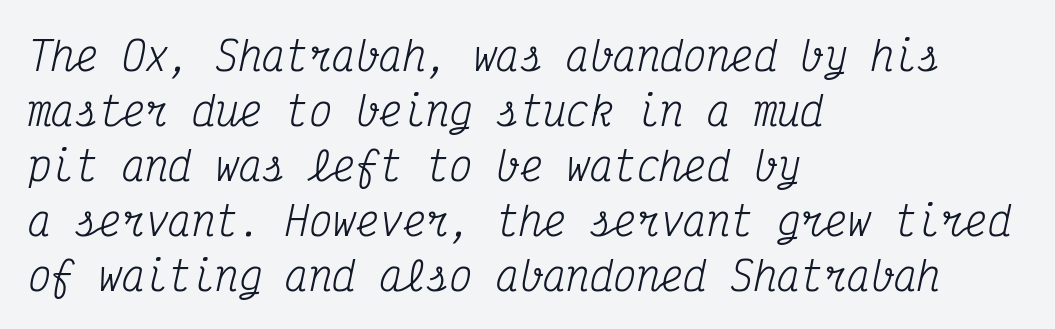
These lines keep a tight, regular rhythm from letter to letter. Is this a fixed-width face? Yes — each glyph sits in an identical cell. The words here are not underlined. The ragged edge is on the right, which tells us the setting is flush left.
